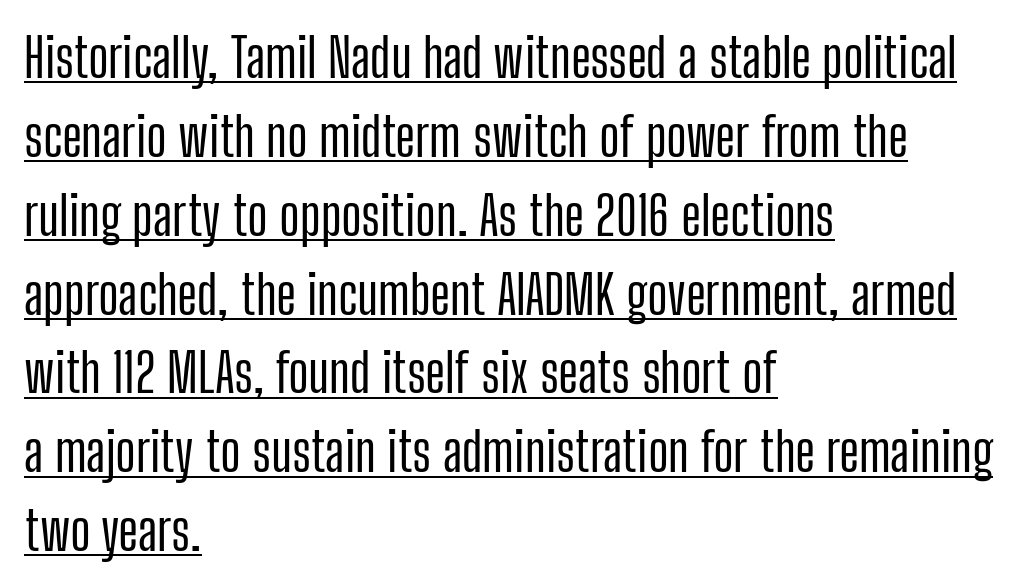
Q: Is the text italic (slanted)? A: No, it is upright.
Q: Is the typeface a serif or a sans-serif typeface? A: Sans-serif.
Q: Is the text underlined? A: Yes.
Q: How is the paragraph aligned? A: Left-aligned.
Q: Is the spacing between letters normal or unusually wide? A: Normal.
Q: Is the spacing between lines tight, normal or loose? A: Normal.
Q: Width (condensed, normal, or wide)? A: Condensed.
Q: Stroke contrast? A: Low.
Q: x-height? A: Medium.
Q: Monospaced? A: No.
